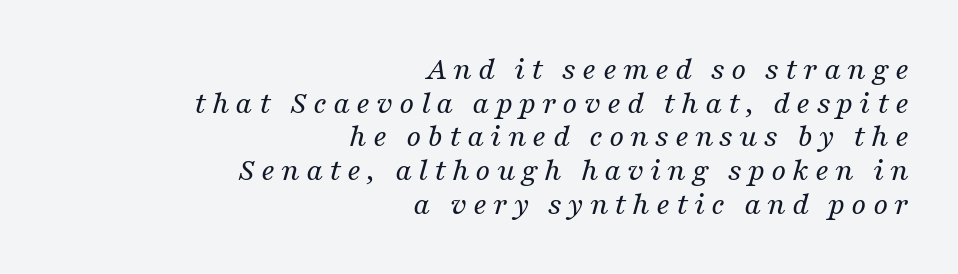
These lines are rendered in a variable-pitch font. Baseline-to-baseline distance is barely more than the letter height. This rendering employs a face with finishing strokes, i.e., a serif. In CSS terms this would be text-align: right. This rendering features lettering with no underline.
